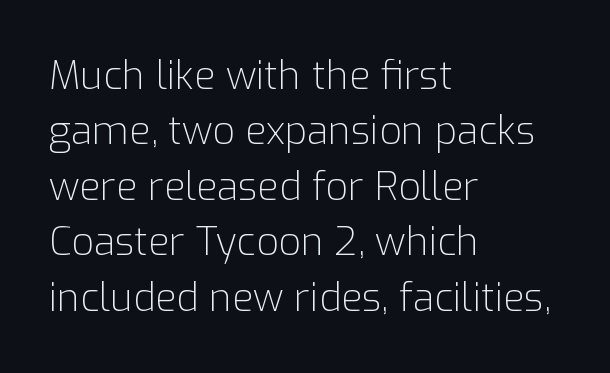
The image shows 39 px light sans-serif type, upright; set left-aligned, normal line spacing (1.42x), normal letter spacing, not underlined; low stroke contrast and a medium x-height.
